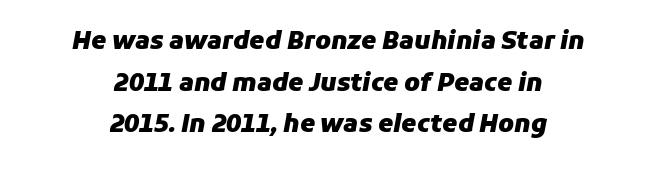
Q: Is the text bold? A: Yes.
Q: Is the text italic (slanted)? A: Yes, it leans right by about 11 degrees.
Q: Is the text underlined? A: No.
Q: How is the paragraph aligned? A: Centered.
Q: Is the spacing between letters normal or unusually wide? A: Normal.
